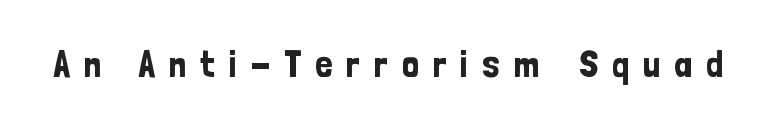
Ascenders rise straight up at ninety degrees. You can tell from the bare stems that sans-serif type was used. Characters follow at a spacing far wider than the type designer built in. The glyphs are unaccompanied by any horizontal stroke below them. Varying glyph widths throughout — classic text-font behaviour.
